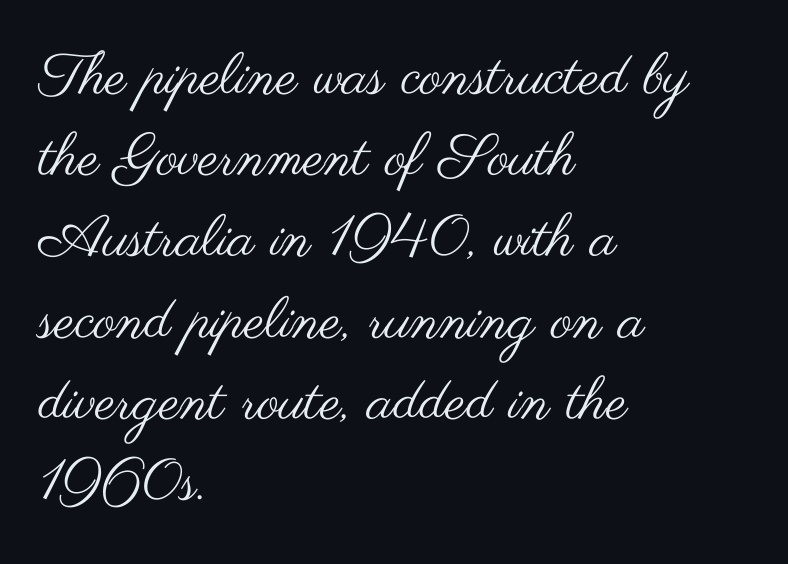
{"serif": "no", "bold": "no", "weight": "regular", "width": "wide", "stroke_contrast": "medium", "x_height": "small", "monospaced": "no", "underline": "no", "align": "left", "line_spacing": "normal", "line_spacing_ratio": 1.4, "letter_spacing": "normal", "letter_spacing_em": 0.0, "glyph_px": 58}
